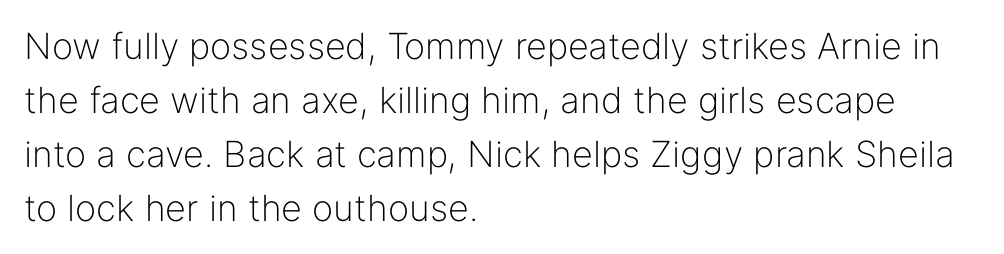
The image shows 36 px light sans-serif type, upright; set left-aligned, normal line spacing (1.5x), normal letter spacing, not underlined; low stroke contrast and a medium x-height.
